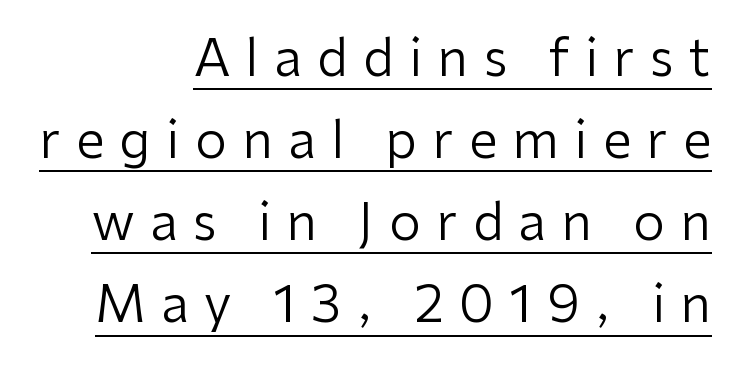
Note: no serifs on the glyphs. Underlining? Definitely there. Spacing verdict: proportional, widths tailored to each character. Right-aligned paragraph, ragged on the left. The passage shown is not bold in any degree. If you measured baseline to baseline, you'd find a middling distance.
